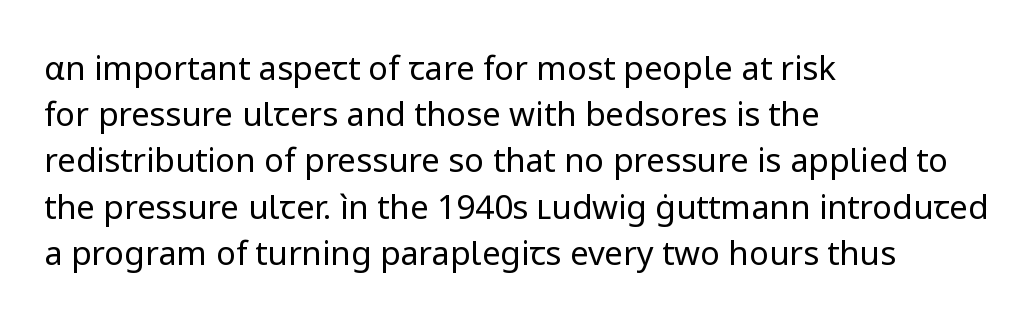
Q: Is the text bold? A: No.
Q: Is the text italic (slanted)? A: No, it is upright.
Q: Is the typeface a serif or a sans-serif typeface? A: Sans-serif.
Q: Is the text underlined? A: No.
Q: How is the paragraph aligned? A: Left-aligned.
Q: Is the spacing between letters normal or unusually wide? A: Normal.
Q: Is the spacing between lines tight, normal or loose? A: Normal.
Q: Width (condensed, normal, or wide)? A: Normal.
Q: Stroke contrast? A: Low.
Q: x-height? A: Medium.
Q: Monospaced? A: No.
